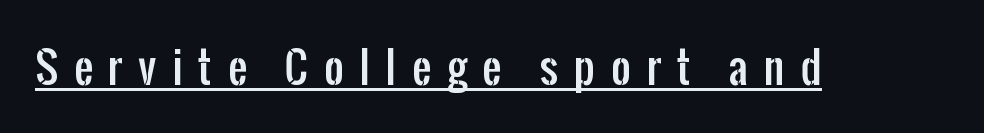
Q: Is the text italic (slanted)? A: No, it is upright.
Q: Is the typeface a serif or a sans-serif typeface? A: Sans-serif.
Q: Is the text underlined? A: Yes.
Q: Is the spacing between letters normal or unusually wide? A: Unusually wide.
Q: Width (condensed, normal, or wide)? A: Condensed.
Q: Stroke contrast? A: Low.
Q: x-height? A: Medium.
Q: Monospaced? A: No.
